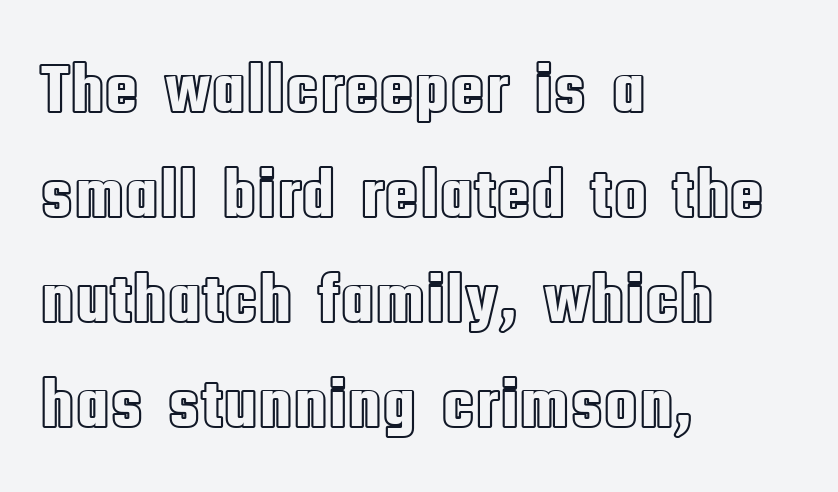
Q: Is the text italic (slanted)? A: No, it is upright.
Q: Is the text underlined? A: No.
Q: How is the paragraph aligned? A: Left-aligned.
Q: Is the spacing between letters normal or unusually wide? A: Normal.
Q: Is the spacing between lines tight, normal or loose? A: Normal.
Q: Width (condensed, normal, or wide)? A: Condensed.
Q: x-height? A: Large.
Q: Monospaced? A: No.
